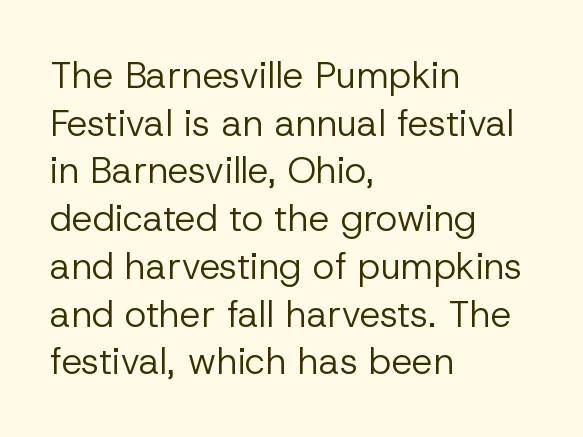
Is this a heavy cut? Hardly; it is regular or lighter. How are the letters spaced? Ordinarily, with no added tracking. The ragged edge is on the right, which tells us the setting is flush left. Characters remain perfectly vertical along every line. This sample has the flowing, uneven cadence of proportional lettering. The area under the type is left untouched.
